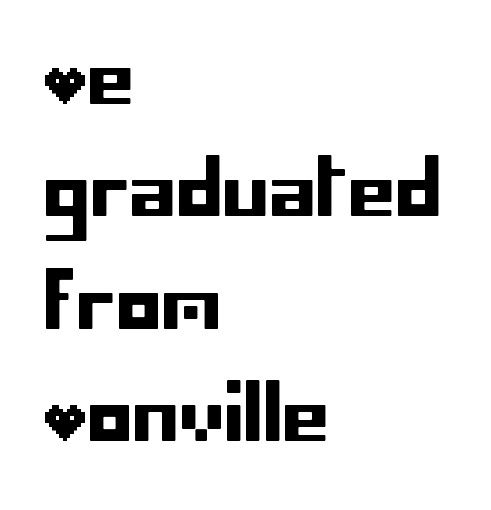
How would I describe the line gaps? Plain and ordinary. A clean baseline with only descenders dipping below it. The typography opts for an upright posture over an oblique one. This sample is left-justified, so line endings fall wherever the words run out. Note: no serifs on the glyphs. There is no visible air inserted between adjacent glyphs.
